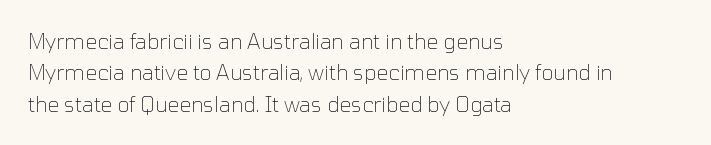
The image shows 21 px text type, upright; set left-aligned, normal line spacing (1.5x), normal letter spacing, not underlined.
